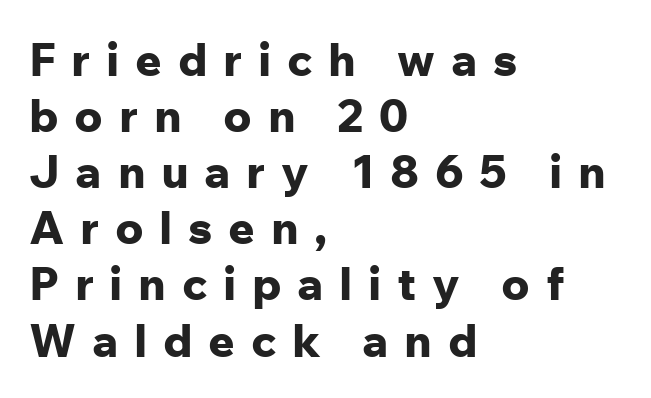
{"serif": "no", "italic": "no", "bold": "yes", "weight": "bold", "width": "normal", "stroke_contrast": "low", "x_height": "medium", "monospaced": "no", "underline": "no", "align": "left", "line_spacing_ratio": 1.22, "letter_spacing": "wide", "letter_spacing_em": 0.34, "glyph_px": 46}
